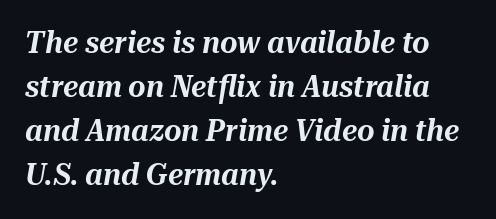
The image shows 30 px text type, italic (leaning right); set left-aligned, normal line spacing (1.47x), normal letter spacing, not underlined; medium stroke contrast and a medium x-height.
